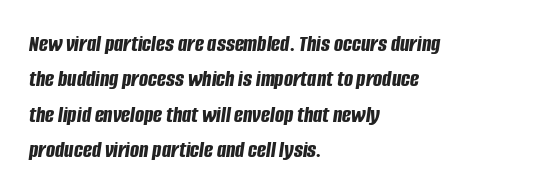
The line-height multiplier appears to be the usual default. This rendering features lettering with no underline. A full-strength bold gives these letters their thick strokes. Words appear dense and cohesive because spacing is normal. In CSS terms this would be text-align: left.
